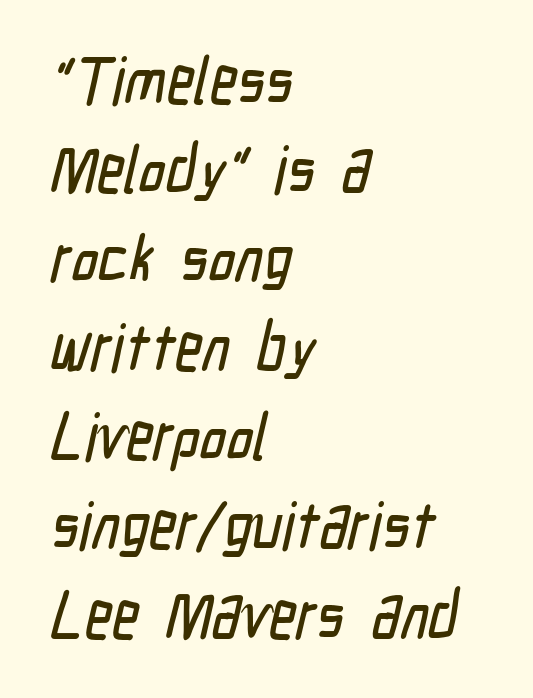
Characters follow at the spacing the type designer built in. Layout note: lines flush left. Descenders hang freely into open space. The letters carry no serifs — their stems end cleanly without finishing strokes. Leading: standard.
